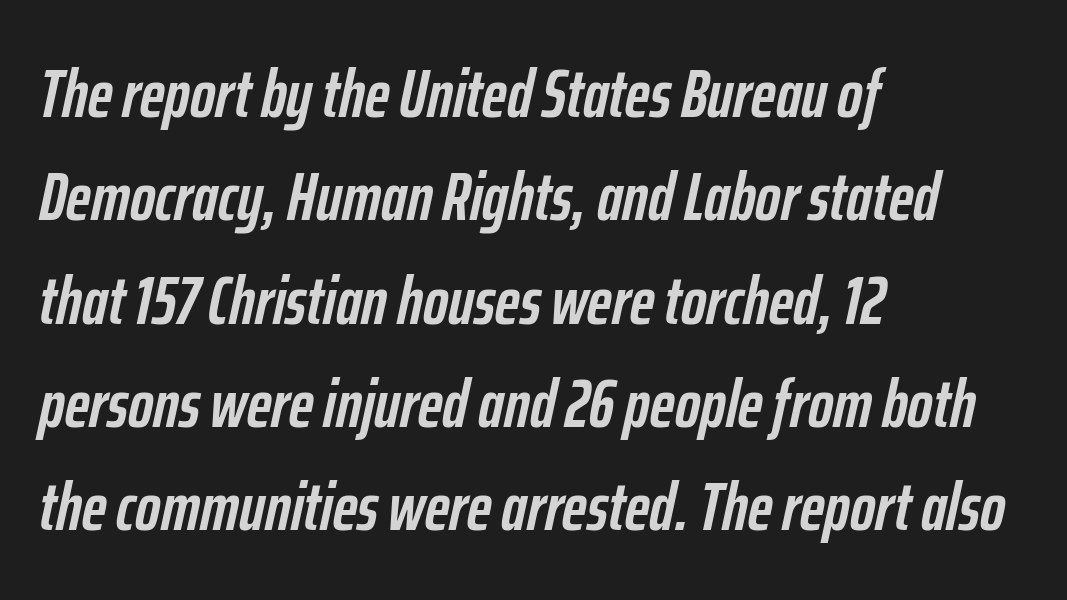
Caption: bold face, heavy strokes. Beneath every word, the page is bare. Tracking here is standard; glyphs follow each other at the usual distance. Each new line begins a customary step beneath the previous one.
